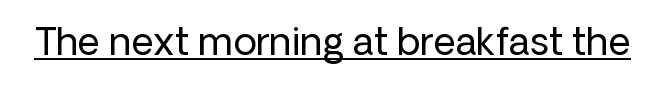
The image shows 38 px regular-weight sans-serif type, upright; set normal letter spacing, underlined; low stroke contrast and a medium x-height.
